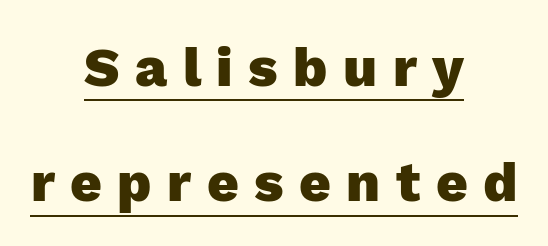
{"serif": "no", "italic": "no", "bold": "yes", "weight": "heavy", "width": "normal", "x_height": "medium", "monospaced": "no", "underline": "yes", "align": "center", "line_spacing": "loose", "line_spacing_ratio": 2.1, "letter_spacing": "wide", "letter_spacing_em": 0.28, "glyph_px": 55}
